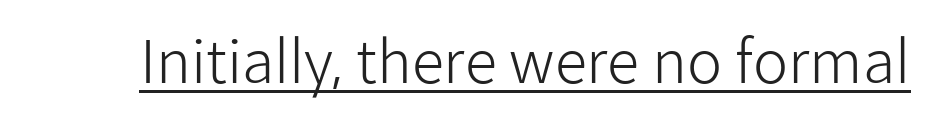
{"serif": "no", "italic": "no", "bold": "no", "weight": "light", "width": "normal", "stroke_contrast": "low", "x_height": "medium", "monospaced": "no", "underline": "yes", "letter_spacing": "normal", "letter_spacing_em": 0.0, "glyph_px": 59}
